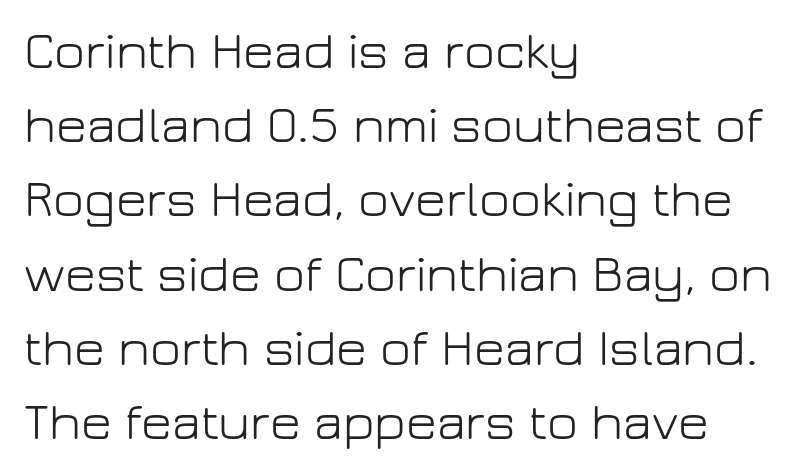
The image shows 53 px light sans-serif type, upright; set left-aligned, normal line spacing (1.4x), normal letter spacing, not underlined; low stroke contrast and a medium x-height.
